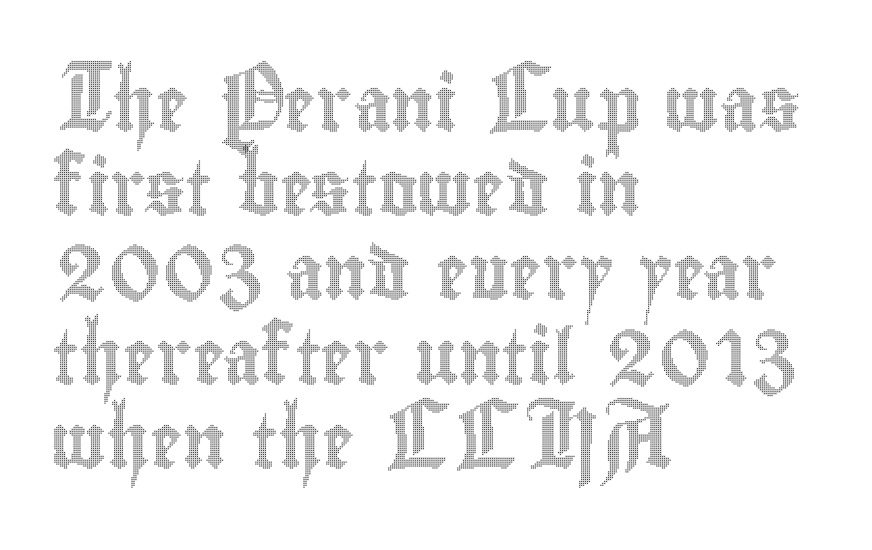
{"italic": "no", "width": "condensed", "x_height": "small", "monospaced": "no", "underline": "no", "align": "left", "line_spacing": "normal", "line_spacing_ratio": 1.56, "letter_spacing": "normal", "letter_spacing_em": 0.0, "glyph_px": 54}
